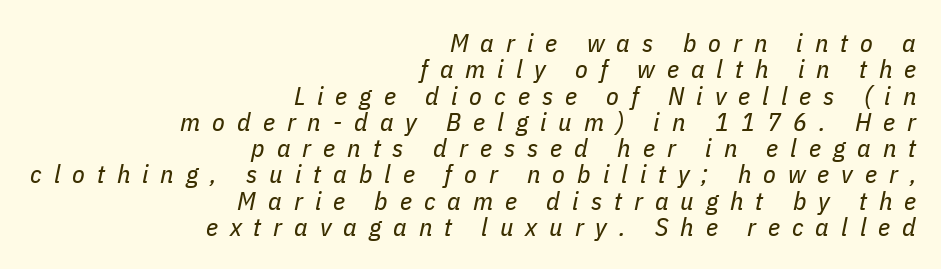
Q: Is the text bold? A: No.
Q: Is the text italic (slanted)? A: Yes, it leans right by about 11 degrees.
Q: Is the text underlined? A: No.
Q: How is the paragraph aligned? A: Right-aligned.
Q: Is the spacing between letters normal or unusually wide? A: Unusually wide.
Q: Is the spacing between lines tight, normal or loose? A: Tight.
